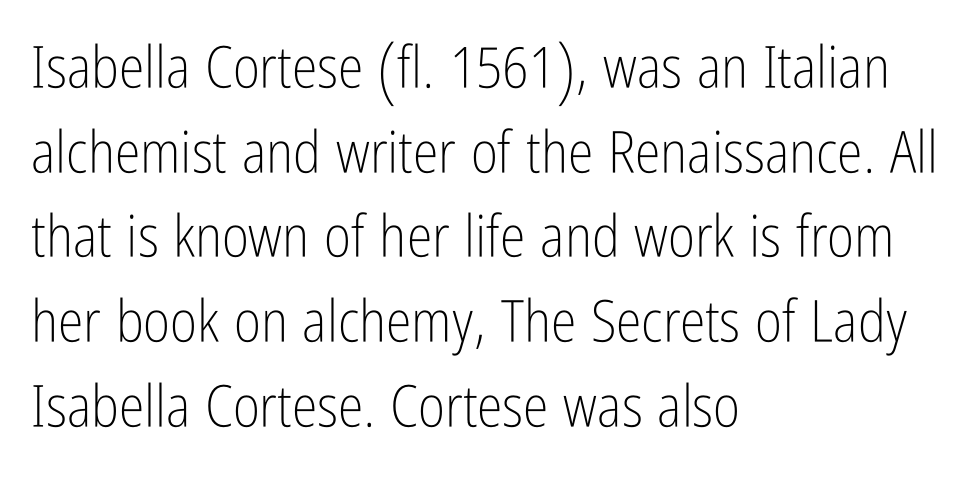
Q: Is the text bold? A: No.
Q: Is the text italic (slanted)? A: No, it is upright.
Q: Is the typeface a serif or a sans-serif typeface? A: Sans-serif.
Q: Is the text underlined? A: No.
Q: How is the paragraph aligned? A: Left-aligned.
Q: Is the spacing between letters normal or unusually wide? A: Normal.
Q: Is the spacing between lines tight, normal or loose? A: Normal.
Q: Width (condensed, normal, or wide)? A: Condensed.
Q: Stroke contrast? A: Low.
Q: x-height? A: Medium.
Q: Monospaced? A: No.
